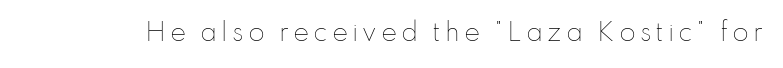
Only glyphs here, with clear space below each row. Posture: upright roman. The font is comparable to plain body text, perhaps lighter.
